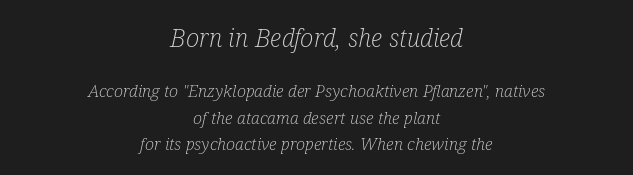
Q: Is the text bold? A: No.
Q: Is the text italic (slanted)? A: Yes, it leans right by about 12 degrees.
Q: Is the text underlined? A: No.
Q: How is the paragraph aligned? A: Centered.
Q: Is the spacing between letters normal or unusually wide? A: Normal.
Q: Is the spacing between lines tight, normal or loose? A: Normal.
Q: Which block of text is set in a larger size, the first (top) or the second (bottom)? A: The first (top) one.
